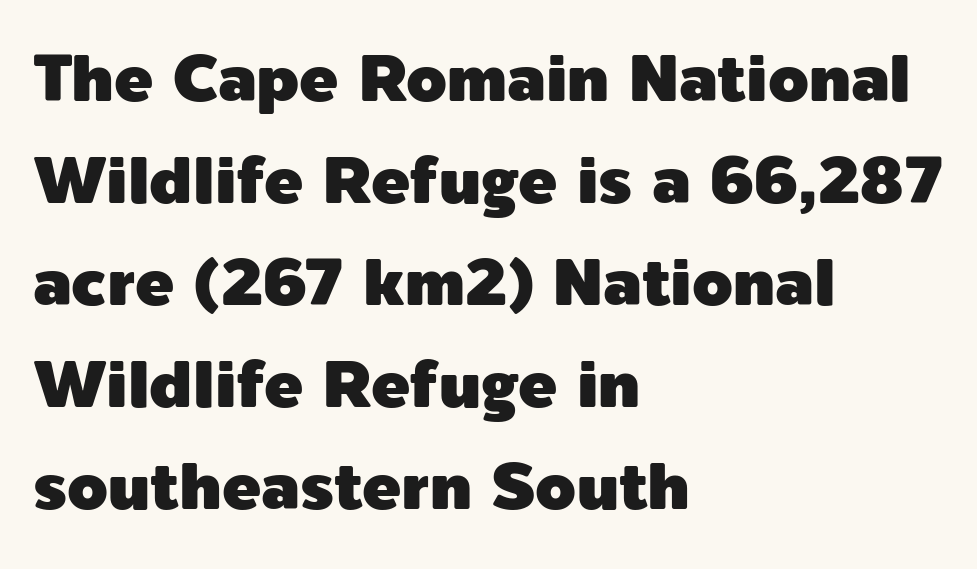
Quick note: interline space is typical. The letters advance in unequal steps, a hallmark of proportional type. The foot of each line stays bare and open. This rendering employs a face without finishing strokes, i.e., a sans-serif.
